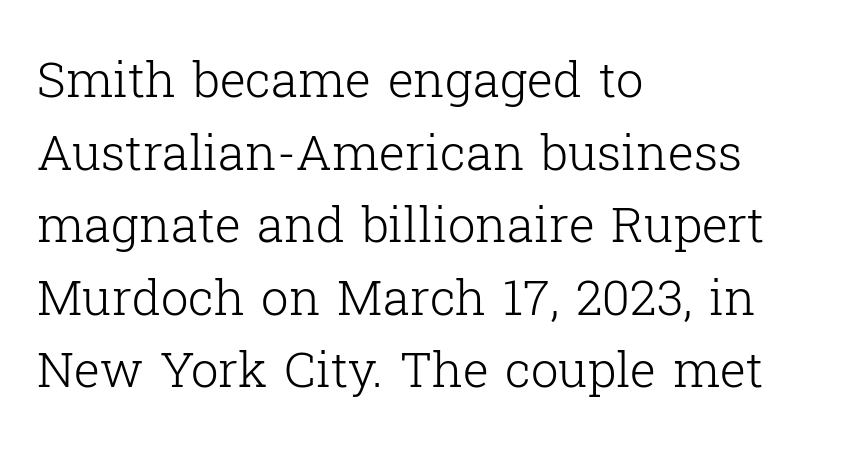
{"serif": "yes", "italic": "no", "bold": "no", "weight": "light", "width": "normal", "stroke_contrast": "low", "x_height": "medium", "monospaced": "no", "underline": "no", "align": "left", "line_spacing": "normal", "line_spacing_ratio": 1.48, "letter_spacing": "normal", "letter_spacing_em": 0.0, "glyph_px": 49}
